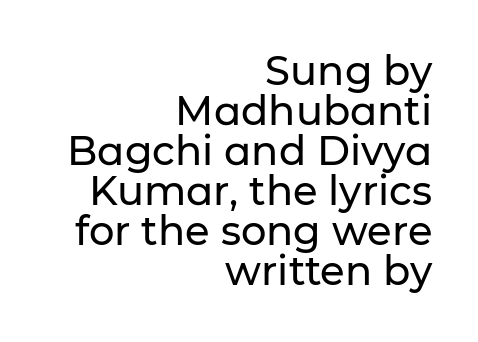
Q: Is the text italic (slanted)? A: No, it is upright.
Q: Is the typeface a serif or a sans-serif typeface? A: Sans-serif.
Q: Is the text underlined? A: No.
Q: How is the paragraph aligned? A: Right-aligned.
Q: Is the spacing between letters normal or unusually wide? A: Normal.
Q: Is the spacing between lines tight, normal or loose? A: Tight.
Q: Width (condensed, normal, or wide)? A: Normal.
Q: Stroke contrast? A: Low.
Q: x-height? A: Medium.
Q: Monospaced? A: No.
